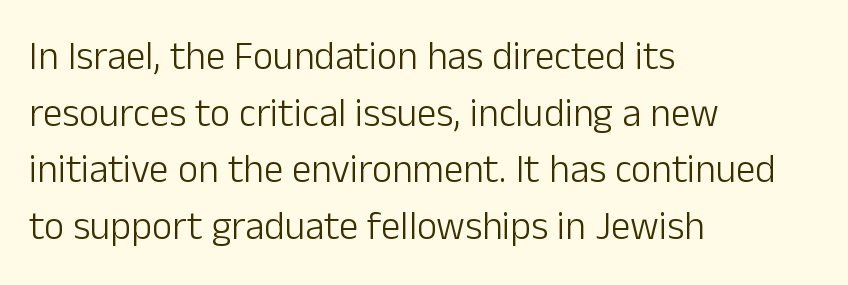
Q: Is the text bold? A: No.
Q: Is the text italic (slanted)? A: No, it is upright.
Q: Is the typeface a serif or a sans-serif typeface? A: Sans-serif.
Q: Is the text underlined? A: No.
Q: How is the paragraph aligned? A: Left-aligned.
Q: Is the spacing between letters normal or unusually wide? A: Normal.
Q: Is the spacing between lines tight, normal or loose? A: Normal.
Q: Width (condensed, normal, or wide)? A: Normal.
Q: Stroke contrast? A: Low.
Q: x-height? A: Medium.
Q: Monospaced? A: No.
